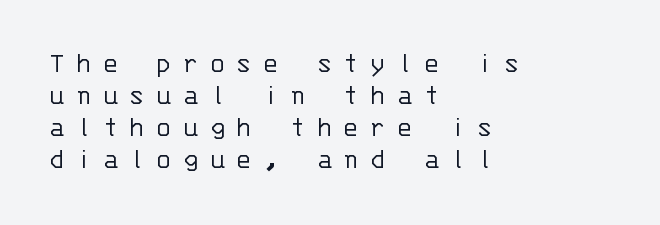
Line spacing here is tight. Note the uniform advance width — an 'i' takes as much space as an 'm'. Caption: multi-line text, flush left, ragged right. Does the type have serifs? No, each stem ends abruptly. Check under the words: just untouched page. No extra ink here — the face is not bold.
